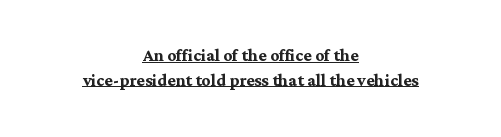
{"italic": "no", "bold": "yes", "underline": "yes", "align": "center", "line_spacing": "tight", "line_spacing_ratio": 1.12, "letter_spacing": "normal", "letter_spacing_em": 0.0, "glyph_px": 22}
